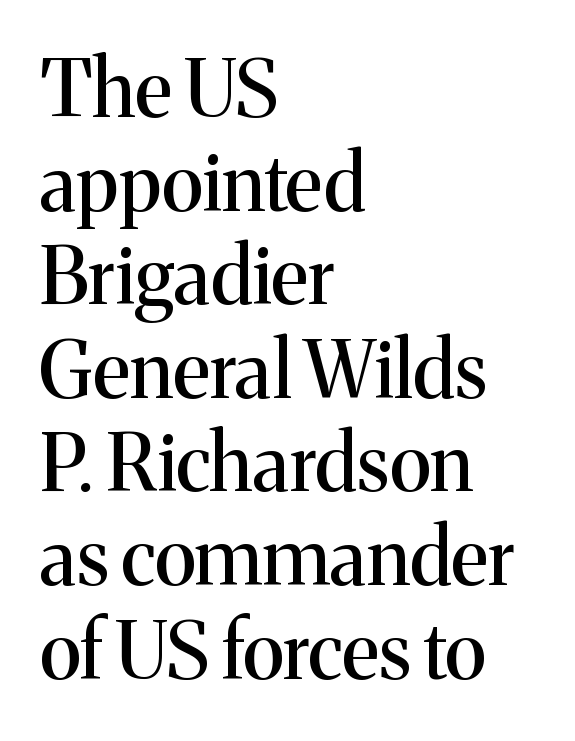
Q: Is the text italic (slanted)? A: No, it is upright.
Q: Is the typeface a serif or a sans-serif typeface? A: Serif.
Q: Is the text underlined? A: No.
Q: How is the paragraph aligned? A: Left-aligned.
Q: Is the spacing between letters normal or unusually wide? A: Normal.
Q: Width (condensed, normal, or wide)? A: Normal.
Q: Stroke contrast? A: Medium.
Q: x-height? A: Medium.
Q: Monospaced? A: No.
